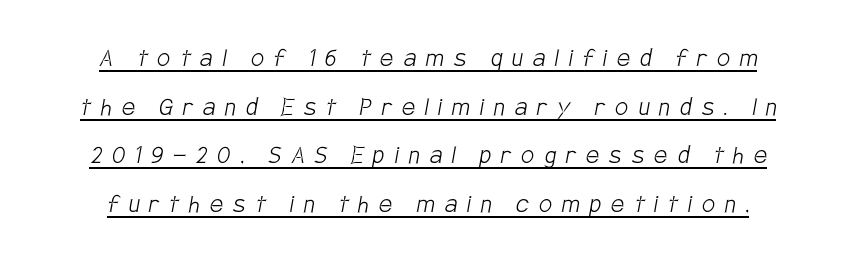
The image shows 29 px light, condensed sans-serif type; set normal line spacing (1.68x), unusually wide letter spacing (+0.35 em), underlined; low stroke contrast and a large x-height.
